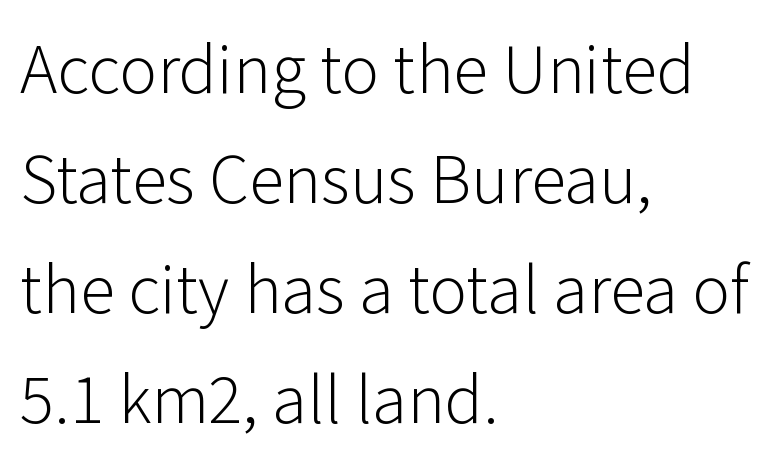
{"serif": "no", "italic": "no", "bold": "no", "weight": "light", "width": "normal", "stroke_contrast": "low", "x_height": "medium", "monospaced": "no", "underline": "no", "align": "left", "line_spacing": "normal", "line_spacing_ratio": 1.55, "letter_spacing": "normal", "letter_spacing_em": 0.0, "glyph_px": 71}
